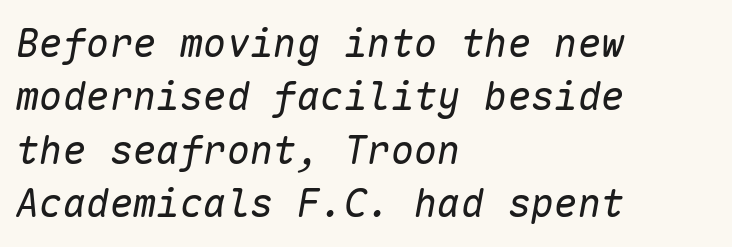
{"italic": "yes", "lean": "right", "slant_degrees": 10, "bold": "no", "weight": "regular", "width": "normal", "stroke_contrast": "low", "x_height": "medium", "monospaced": "yes", "underline": "no", "align": "left", "line_spacing": "normal", "line_spacing_ratio": 1.37, "letter_spacing": "normal", "letter_spacing_em": 0.0, "glyph_px": 39}
